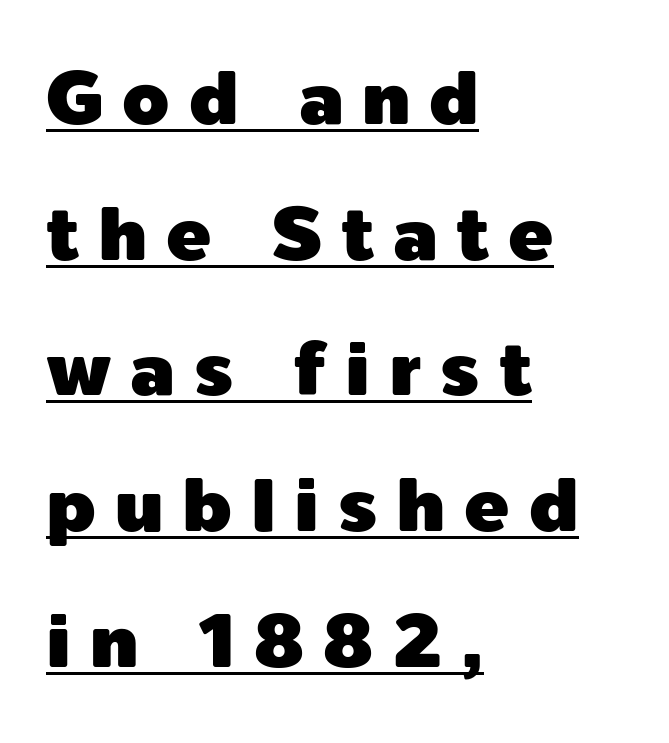
{"serif": "no", "italic": "no", "width": "normal", "x_height": "medium", "monospaced": "no", "underline": "yes", "align": "left", "line_spacing_ratio": 1.81, "letter_spacing": "wide", "letter_spacing_em": 0.25, "glyph_px": 75}
